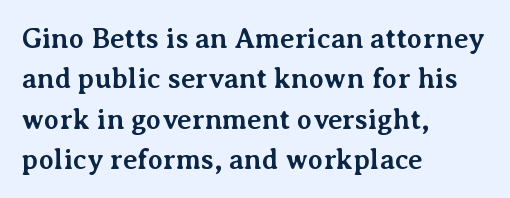
Q: Is the text bold? A: Yes.
Q: Is the text italic (slanted)? A: No, it is upright.
Q: Is the typeface a serif or a sans-serif typeface? A: Serif.
Q: Is the text underlined? A: No.
Q: How is the paragraph aligned? A: Left-aligned.
Q: Is the spacing between letters normal or unusually wide? A: Normal.
Q: Is the spacing between lines tight, normal or loose? A: Normal.
Q: Width (condensed, normal, or wide)? A: Normal.
Q: Stroke contrast? A: Medium.
Q: x-height? A: Medium.
Q: Monospaced? A: No.
